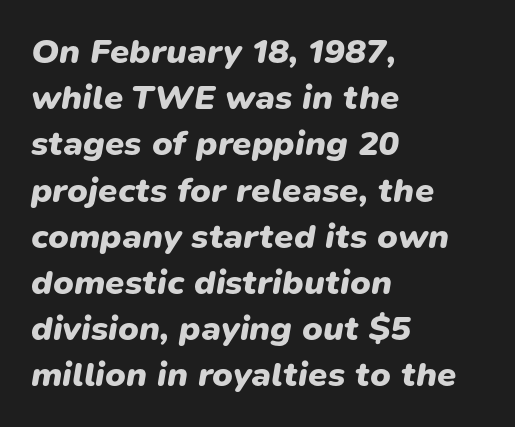
{"italic": "yes", "lean": "right", "slant_degrees": 9, "bold": "yes", "weight": "heavy", "width": "normal", "stroke_contrast": "low", "x_height": "medium", "monospaced": "no", "underline": "no", "align": "left", "line_spacing": "normal", "line_spacing_ratio": 1.32, "letter_spacing": "normal", "letter_spacing_em": 0.0, "glyph_px": 35}
